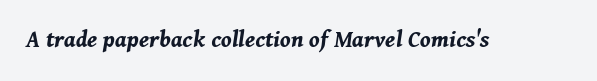
These words are printed bold, with thick strokes throughout. The letterforms sit shoulder to shoulder at normal distance. Style check: oblique. The words here are not underlined.
